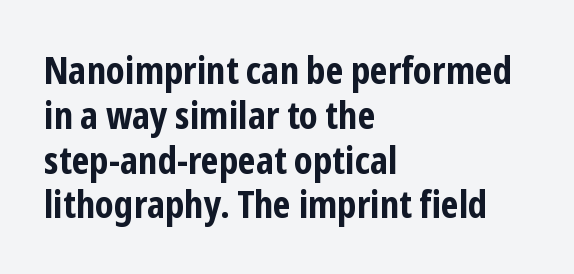
I'd call this a sans setting — the letters go barefoot. No word sits above an underline. These words are printed bold, with thick strokes throughout. Every stem runs plumb, perpendicular to the baseline.
